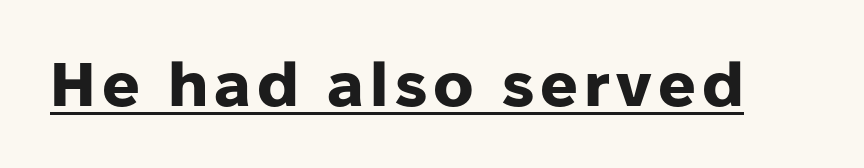
Q: Is the text bold? A: Yes.
Q: Is the text italic (slanted)? A: No, it is upright.
Q: Is the typeface a serif or a sans-serif typeface? A: Sans-serif.
Q: Is the text underlined? A: Yes.
Q: Width (condensed, normal, or wide)? A: Normal.
Q: Stroke contrast? A: Low.
Q: x-height? A: Medium.
Q: Monospaced? A: No.
